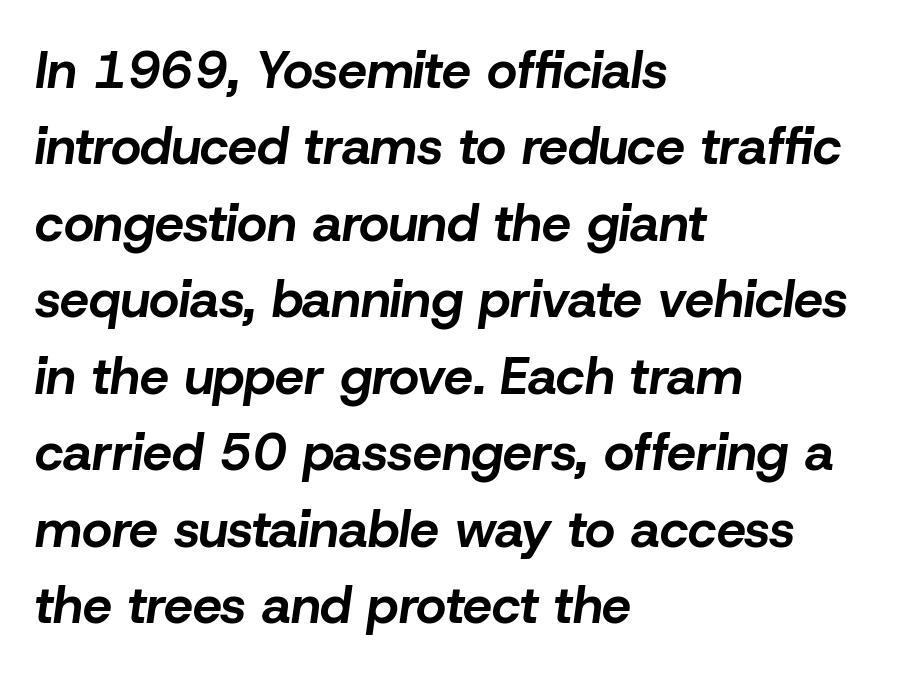
The gaps between neighbouring characters are ordinary and unremarkable. Do the characters align in a grid? No, the font is proportional. Rule under the text: the space is simply empty. Observe the lean: these are italic letterforms. The rows are spaced the way most documents space them. Visually the block forms a straight wall on the left and a jagged coastline on the right.
